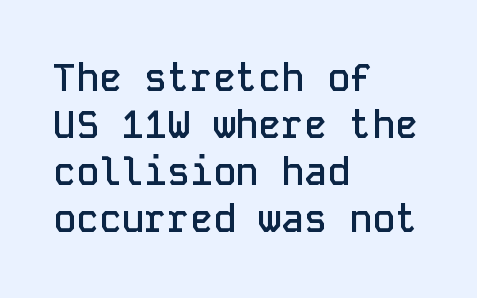
You could count columns in this text — the font is strictly monospaced. In terms of posture, this sample is upright. The space beneath each line is pristine and unruled. Notice the strokes are somewhat thickened but not fully heavy: this is a semibold. Unlike a traditional serif, this face leaves its strokes unadorned.
